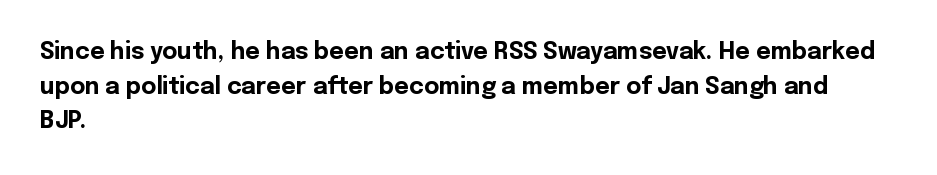
Q: Is the text bold? A: Yes.
Q: Is the text italic (slanted)? A: No, it is upright.
Q: Is the text underlined? A: No.
Q: How is the paragraph aligned? A: Left-aligned.
Q: Is the spacing between letters normal or unusually wide? A: Normal.
Q: Is the spacing between lines tight, normal or loose? A: Normal.
